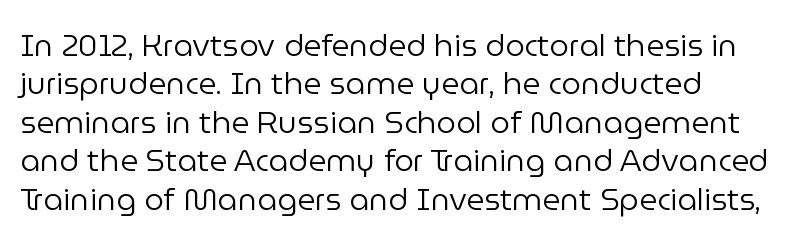
Descenders hang freely into open space. Check where the strokes stop: nothing finishes them off — pure sans. Character widths vary here, with narrow letters taking less room than wide ones. The strokes are not fattened; the text isn't bold. Words appear dense and cohesive because spacing is normal.
